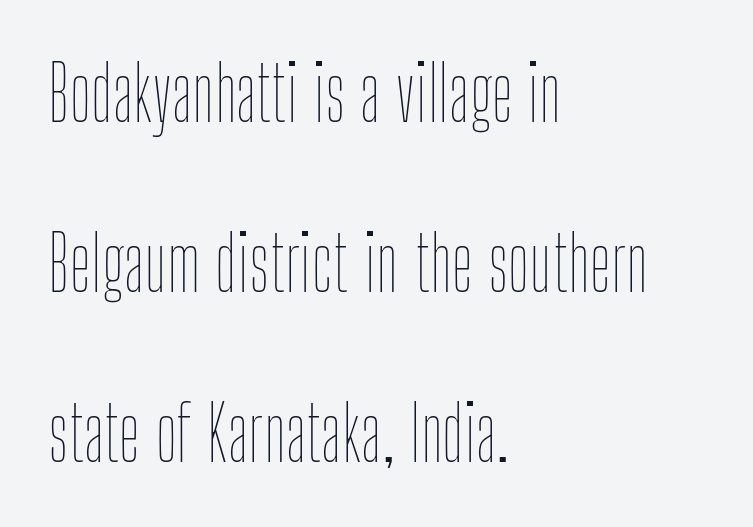
Q: Is the text bold? A: No.
Q: Is the text italic (slanted)? A: No, it is upright.
Q: Is the text underlined? A: No.
Q: How is the paragraph aligned? A: Left-aligned.
Q: Is the spacing between letters normal or unusually wide? A: Normal.
Q: Is the spacing between lines tight, normal or loose? A: Loose.
Q: Width (condensed, normal, or wide)? A: Condensed.
Q: Stroke contrast? A: Low.
Q: x-height? A: Medium.
Q: Monospaced? A: No.
